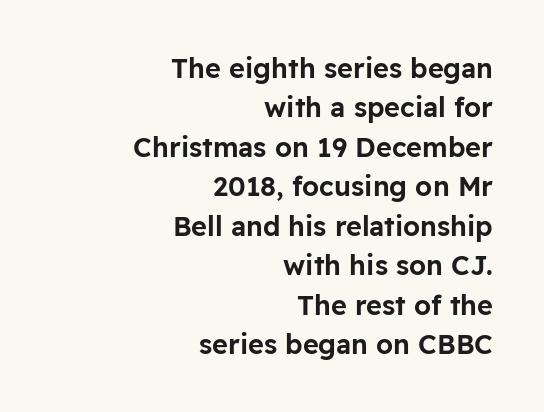
The image shows 27 px text type, upright; set right-aligned, normal line spacing (1.46x), normal letter spacing, not underlined.
